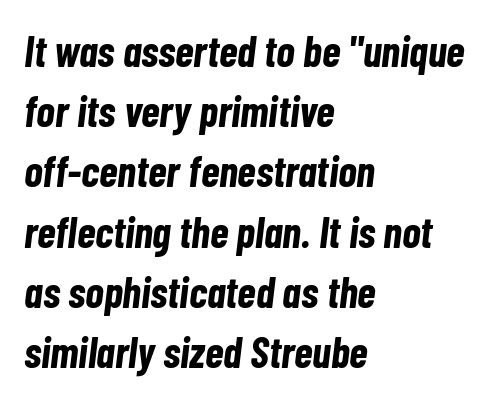
Q: Is the text bold? A: Yes.
Q: Is the text italic (slanted)? A: Yes, it leans right by about 7 degrees.
Q: Is the text underlined? A: No.
Q: How is the paragraph aligned? A: Left-aligned.
Q: Is the spacing between letters normal or unusually wide? A: Normal.
Q: Is the spacing between lines tight, normal or loose? A: Normal.
Q: Width (condensed, normal, or wide)? A: Condensed.
Q: Stroke contrast? A: Low.
Q: x-height? A: Medium.
Q: Monospaced? A: No.
